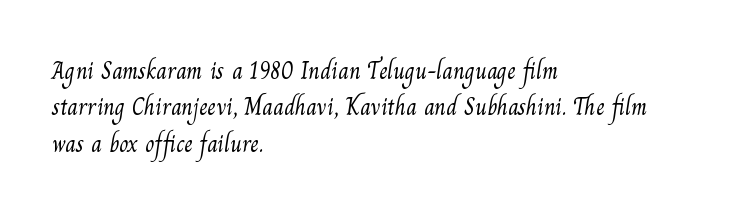
Q: Is the text bold? A: No.
Q: Is the text underlined? A: No.
Q: How is the paragraph aligned? A: Left-aligned.
Q: Is the spacing between letters normal or unusually wide? A: Normal.
Q: Is the spacing between lines tight, normal or loose? A: Normal.
